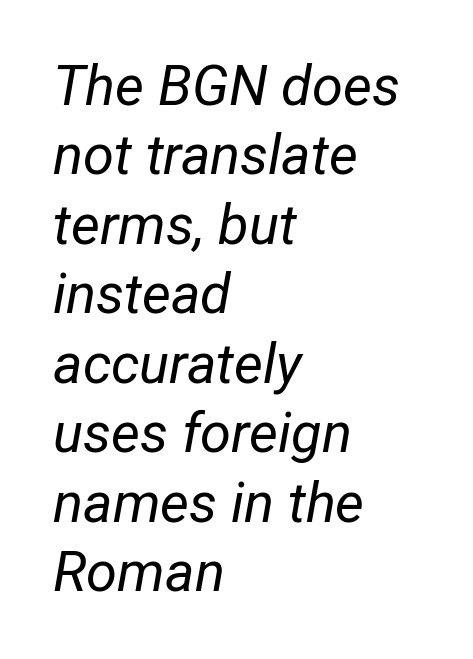
The image shows 56 px regular-weight, condensed type, italic (leaning right); set left-aligned, line spacing 1.24x, normal letter spacing, not underlined; low stroke contrast and a medium x-height.
